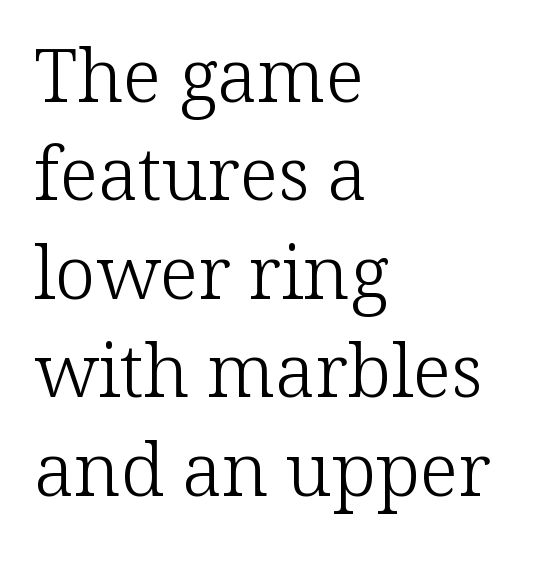
Q: Is the text bold? A: No.
Q: Is the text italic (slanted)? A: No, it is upright.
Q: Is the typeface a serif or a sans-serif typeface? A: Serif.
Q: Is the text underlined? A: No.
Q: How is the paragraph aligned? A: Left-aligned.
Q: Is the spacing between letters normal or unusually wide? A: Normal.
Q: Is the spacing between lines tight, normal or loose? A: Normal.
Q: Width (condensed, normal, or wide)? A: Normal.
Q: Stroke contrast? A: Low.
Q: x-height? A: Medium.
Q: Monospaced? A: No.
